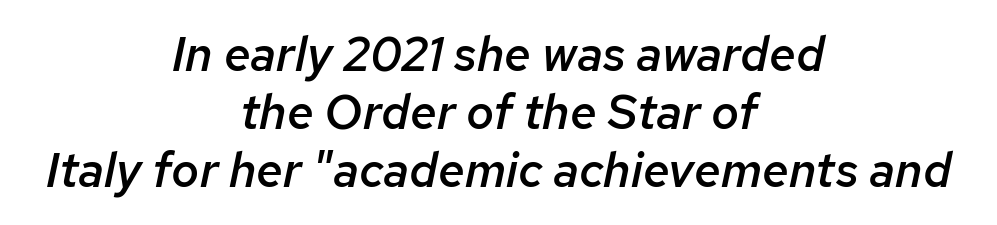
Q: Is the text bold? A: Semi-bold.
Q: Is the text italic (slanted)? A: Yes, it leans right by about 12 degrees.
Q: Is the text underlined? A: No.
Q: How is the paragraph aligned? A: Centered.
Q: Is the spacing between letters normal or unusually wide? A: Normal.
Q: Width (condensed, normal, or wide)? A: Normal.
Q: Stroke contrast? A: Low.
Q: x-height? A: Medium.
Q: Monospaced? A: No.
